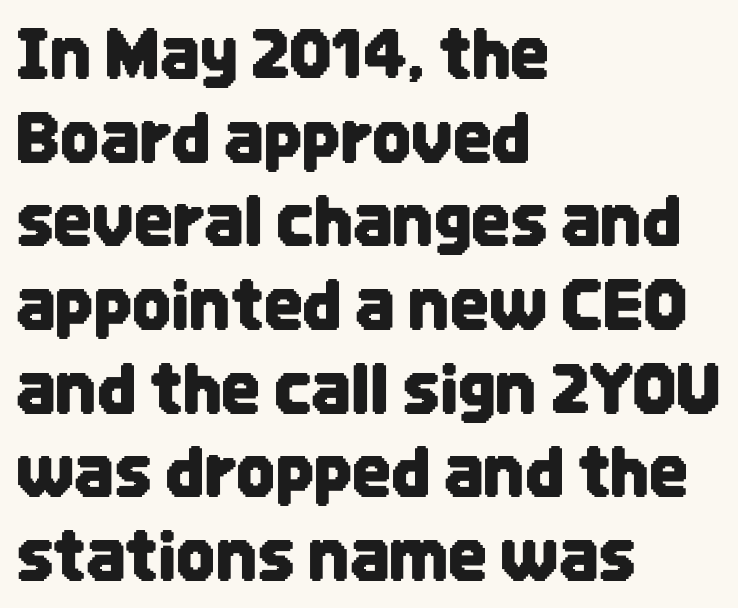
{"serif": "no", "italic": "no", "width": "condensed", "stroke_contrast": "low", "x_height": "large", "monospaced": "no", "underline": "no", "align": "left", "line_spacing_ratio": 1.23, "letter_spacing": "normal", "letter_spacing_em": 0.0, "glyph_px": 68}
